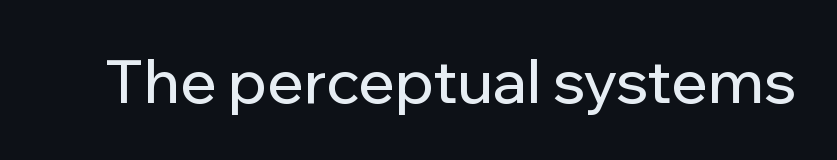
Characters follow at the spacing the type designer built in. This sample uses an upright cut, with every glyph sitting square on the baseline. I'd call this a sans setting — the letters go barefoot. This sample has the flowing, uneven cadence of proportional lettering. The specimen omits any rule beneath the text block's lines.
